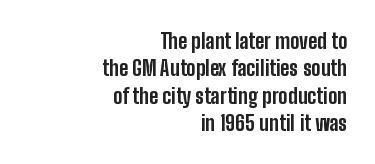
{"italic": "no", "bold": "yes", "underline": "no", "align": "right", "line_spacing": "normal", "line_spacing_ratio": 1.3, "letter_spacing": "normal", "letter_spacing_em": 0.0, "glyph_px": 21}
